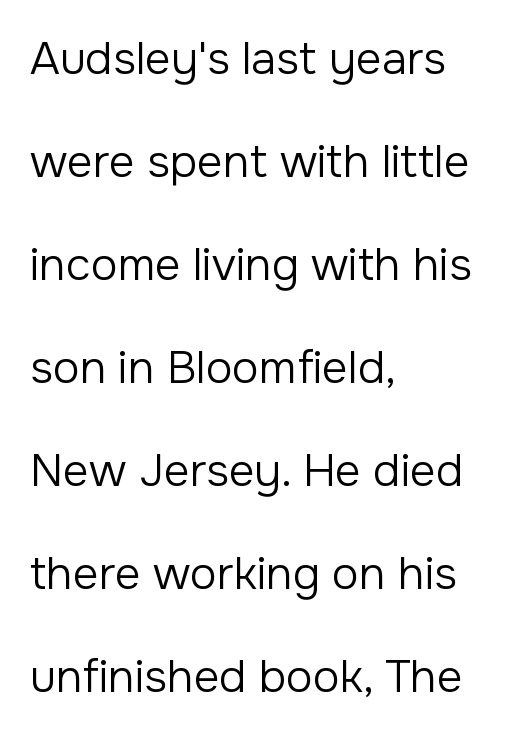
The image shows 45 px regular-weight sans-serif type, upright; set left-aligned, loose line spacing (2.29x), normal letter spacing, not underlined; low stroke contrast and a medium x-height.
